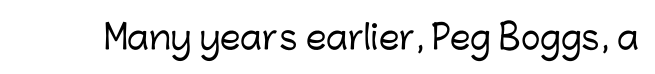
The image shows 33 px sans-serif type, upright; set normal letter spacing, not underlined; low stroke contrast and a medium x-height.
